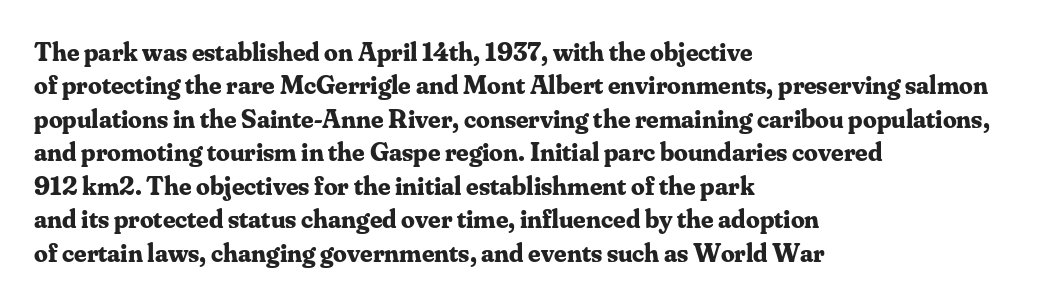
The image shows 27 px bold type, upright; set left-aligned, line spacing 1.24x, normal letter spacing, not underlined.
